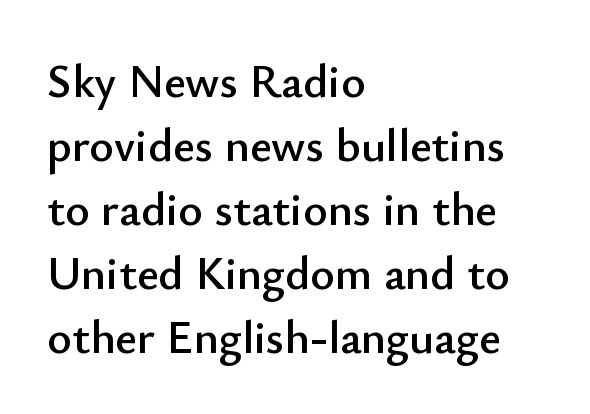
{"serif": "no", "italic": "no", "width": "normal", "stroke_contrast": "low", "x_height": "small", "monospaced": "no", "underline": "no", "align": "left", "line_spacing": "normal", "line_spacing_ratio": 1.36, "letter_spacing": "normal", "letter_spacing_em": 0.0, "glyph_px": 47}
